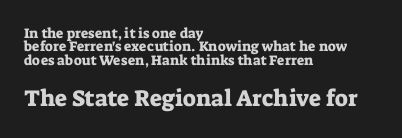
{"italic": "no", "underline": "no", "align": "left", "line_spacing": "tight", "line_spacing_ratio": 0.96, "letter_spacing": "normal", "letter_spacing_em": 0.0, "larger_block": "second", "size_ratio": 1.64, "glyph_px": 23}
